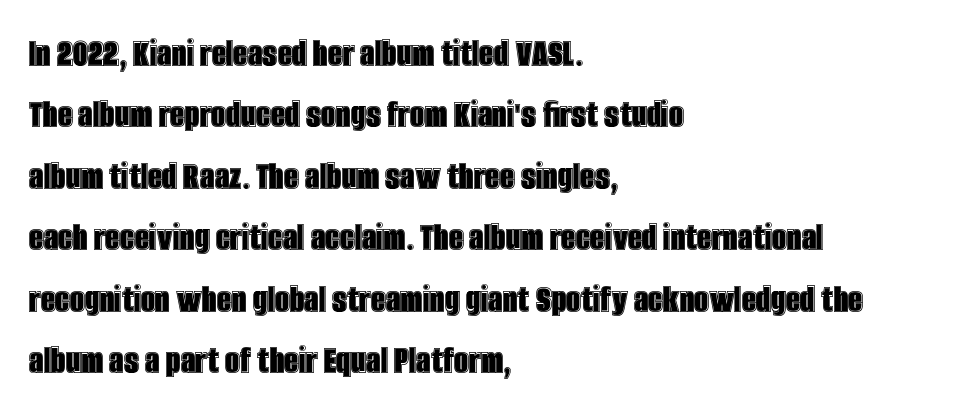
The image shows 41 px condensed type, upright; set left-aligned, normal line spacing (1.5x), normal letter spacing, not underlined; a large x-height.
